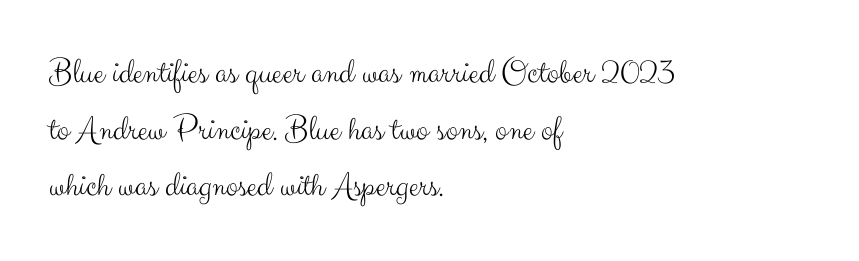
No word sits above an underline. How would I describe the line gaps? Plain and ordinary. This rendering uses left alignment, leaving the right contour irregular. Default kerning and tracking; the words read as compact shapes. Vertical stems look standard width or narrower in stroke.
